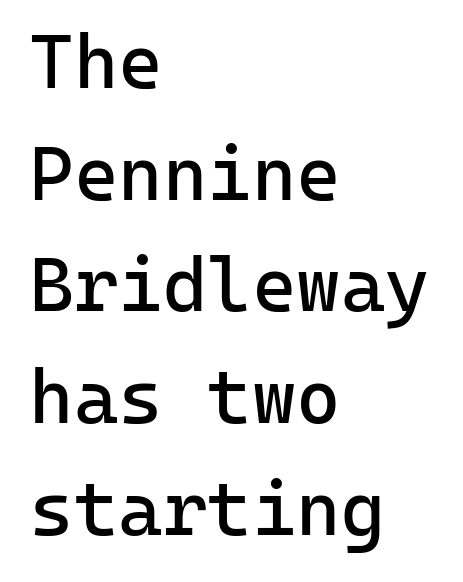
The image shows 76 px regular-weight sans-serif type, upright, monospaced; set left-aligned, normal line spacing (1.47x), normal letter spacing, not underlined; low stroke contrast and a medium x-height.
